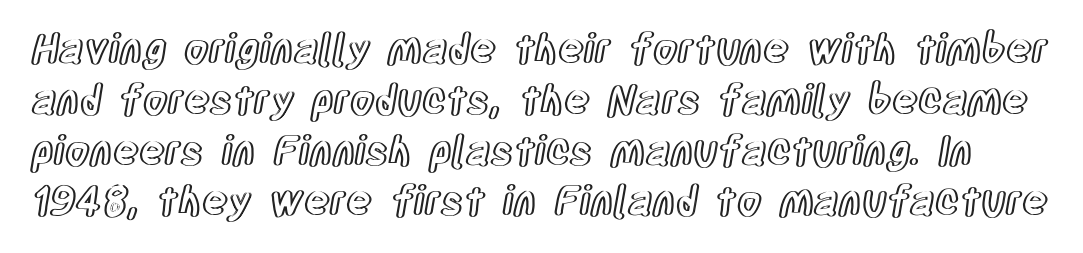
Q: Is the text italic (slanted)? A: Yes.
Q: Is the text underlined? A: No.
Q: Is the spacing between letters normal or unusually wide? A: Normal.
Q: Is the spacing between lines tight, normal or loose? A: Normal.
Q: Width (condensed, normal, or wide)? A: Condensed.
Q: x-height? A: Large.
Q: Monospaced? A: No.
